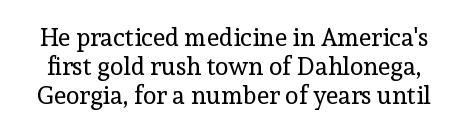
The image shows 25 px text type, upright; set line spacing 1.16x, normal letter spacing, not underlined.
